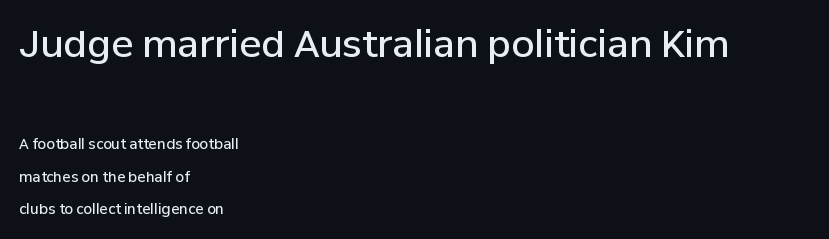
The image shows 37 px semibold sans-serif type, upright; set left-aligned, loose line spacing (2.32x), normal letter spacing, not underlined; the first (top) block is 2.64x larger; low stroke contrast and a medium x-height.
